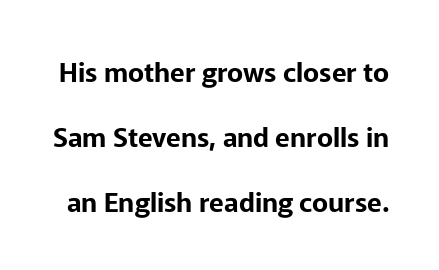
{"italic": "no", "underline": "no", "line_spacing": "loose", "line_spacing_ratio": 2.4, "letter_spacing": "normal", "letter_spacing_em": 0.0, "glyph_px": 27}
